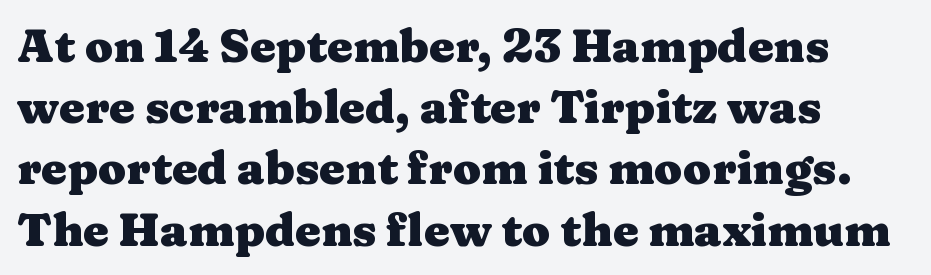
{"serif": "yes", "italic": "no", "bold": "yes", "weight": "heavy", "width": "wide", "stroke_contrast": "medium", "x_height": "medium", "monospaced": "no", "underline": "no", "align": "left", "line_spacing": "normal", "line_spacing_ratio": 1.33, "letter_spacing": "normal", "letter_spacing_em": 0.0, "glyph_px": 46}
